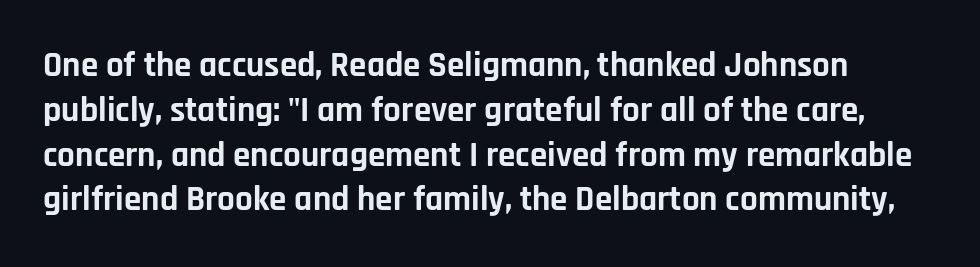
{"serif": "no", "italic": "no", "bold": "yes", "weight": "bold", "width": "normal", "stroke_contrast": "low", "x_height": "large", "monospaced": "no", "underline": "no", "line_spacing": "normal", "line_spacing_ratio": 1.28, "letter_spacing": "normal", "letter_spacing_em": 0.0, "glyph_px": 35}
